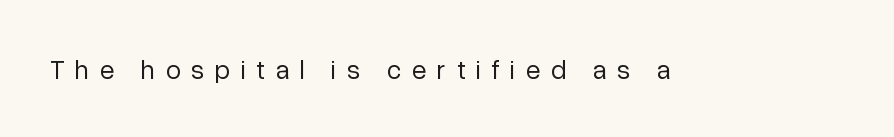
These glyphs show unthickened strokes, regular width or finer. Underlining? Definitely not there. Characters remain perfectly vertical along every line. Caption: expanded tracking, letters set apart.
